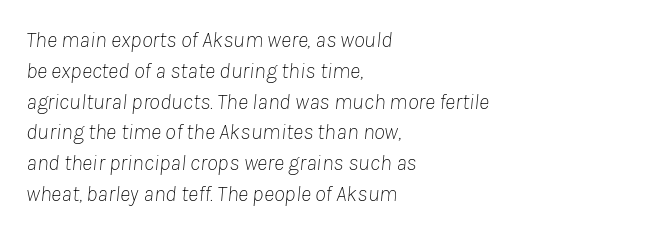
The image shows 22 px text type, italic (leaning right); set left-aligned, normal line spacing (1.4x), normal letter spacing, not underlined.
